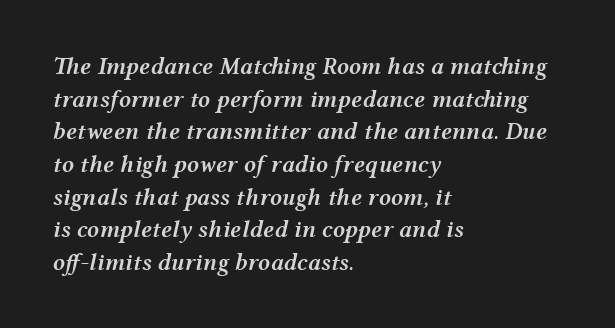
Q: Is the text bold? A: Semi-bold.
Q: Is the text italic (slanted)? A: Yes, it leans right by about 12 degrees.
Q: Is the text underlined? A: No.
Q: How is the paragraph aligned? A: Left-aligned.
Q: Is the spacing between letters normal or unusually wide? A: Normal.
Q: Is the spacing between lines tight, normal or loose? A: Normal.
